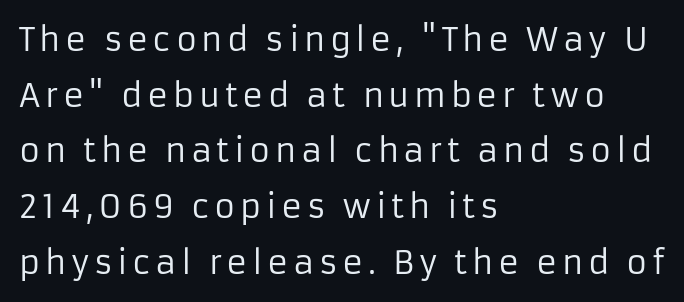
Q: Is the text bold? A: No.
Q: Is the text italic (slanted)? A: No, it is upright.
Q: Is the typeface a serif or a sans-serif typeface? A: Sans-serif.
Q: Is the text underlined? A: No.
Q: How is the paragraph aligned? A: Left-aligned.
Q: Width (condensed, normal, or wide)? A: Normal.
Q: Stroke contrast? A: Low.
Q: x-height? A: Medium.
Q: Monospaced? A: No.
